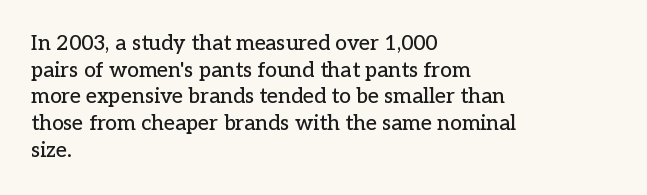
Successive baselines arrive at the customary interval. The space directly below the letters is spotless. The face used here is rendered with its standard letterfit. The rendering anchors every line to the left-hand side.
